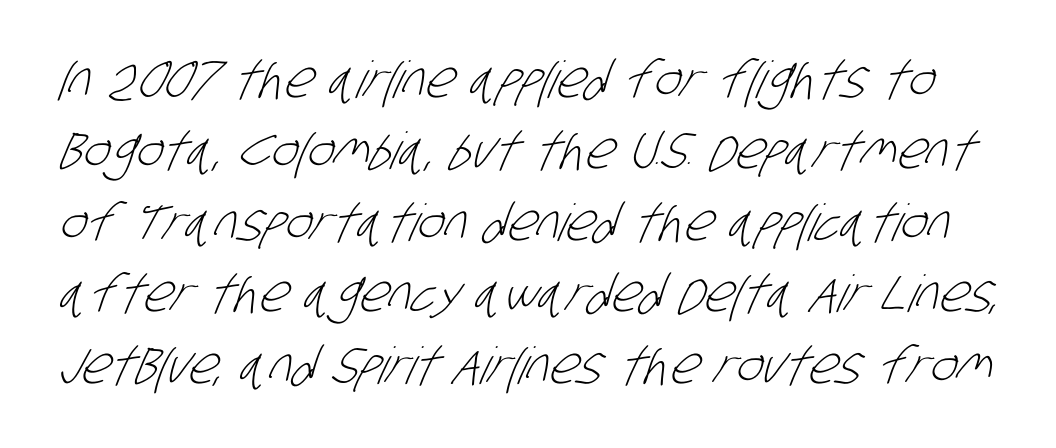
The image shows 51 px light, condensed sans-serif type; set normal line spacing (1.4x), normal letter spacing, not underlined; low stroke contrast and a large x-height.
